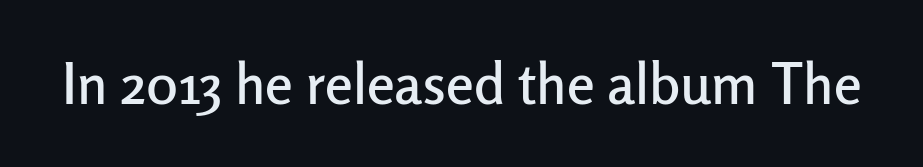
The letters carry no serifs — their stems end cleanly without finishing strokes. Words appear dense and cohesive because spacing is normal. Spacing verdict: proportional, widths tailored to each character. No italicization has been applied; the sample stays upright. The strip under each line holds only bare page.
